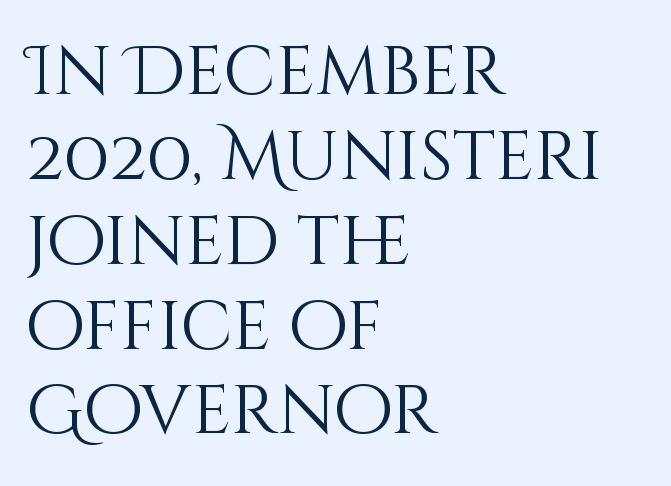
The image shows 69 px light type, upright; set left-aligned, line spacing 1.23x, normal letter spacing, not underlined; medium stroke contrast and a large x-height.
